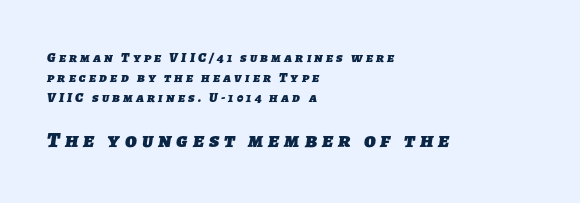
{"bold": "yes", "underline": "no", "align": "left", "line_spacing": "normal", "line_spacing_ratio": 1.42, "letter_spacing": "wide", "letter_spacing_em": 0.23, "larger_block": "second", "size_ratio": 1.57, "glyph_px": 22}
